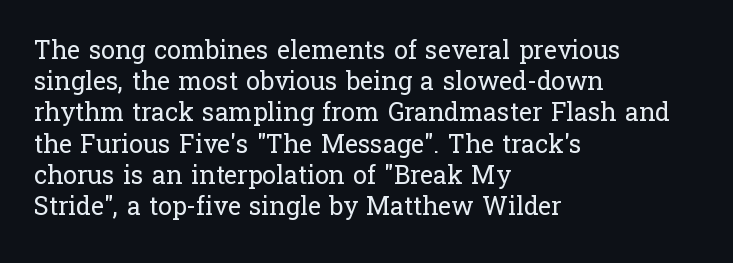
The image shows 25 px text type, upright; set left-aligned, normal line spacing (1.25x), normal letter spacing, not underlined.
